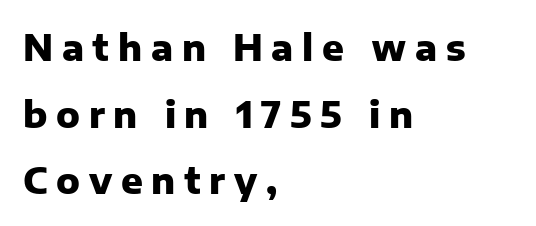
The image shows 36 px heavy sans-serif type, upright; set left-aligned, line spacing 1.85x, unusually wide letter spacing (+0.24 em), not underlined; low stroke contrast and a medium x-height.
